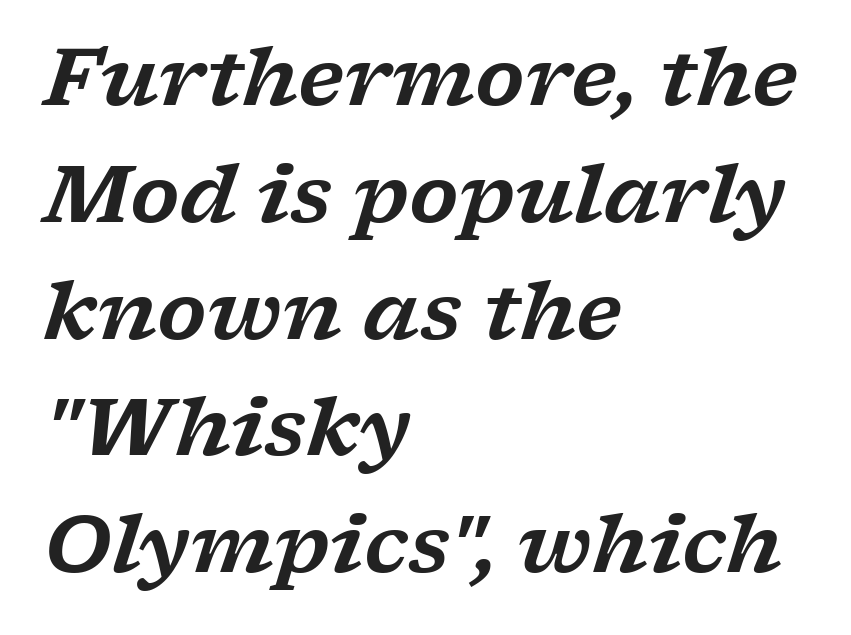
{"serif": "yes", "italic": "yes", "lean": "right", "slant_degrees": 17, "width": "wide", "stroke_contrast": "low", "x_height": "medium", "monospaced": "no", "underline": "no", "align": "left", "line_spacing": "normal", "line_spacing_ratio": 1.46, "letter_spacing": "normal", "letter_spacing_em": 0.0, "glyph_px": 80}
